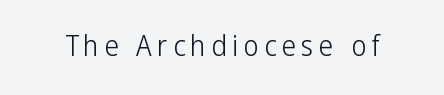
The image shows 29 px light, condensed sans-serif type, upright; set not underlined; low stroke contrast and a medium x-height.
